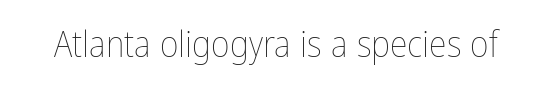
Q: Is the text bold? A: No.
Q: Is the text italic (slanted)? A: No, it is upright.
Q: Is the text underlined? A: No.
Q: Is the spacing between letters normal or unusually wide? A: Normal.
Q: Width (condensed, normal, or wide)? A: Condensed.
Q: Stroke contrast? A: Low.
Q: x-height? A: Medium.
Q: Monospaced? A: No.
